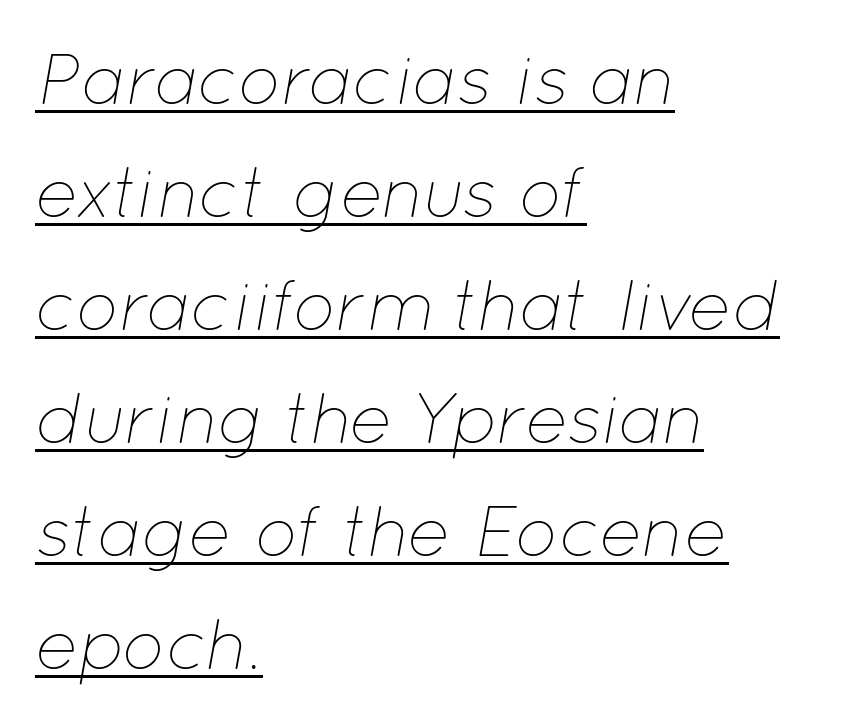
{"italic": "yes", "lean": "right", "slant_degrees": 12, "bold": "no", "weight": "thin", "width": "normal", "stroke_contrast": "low", "x_height": "medium", "monospaced": "no", "underline": "yes", "align": "left", "line_spacing": "normal", "line_spacing_ratio": 1.57, "letter_spacing": "normal", "letter_spacing_em": 0.0, "glyph_px": 72}
